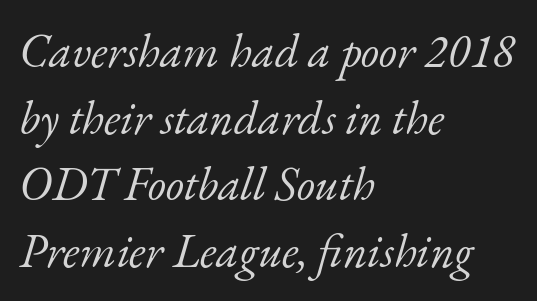
The image shows 47 px light serif type, italic (leaning right); set left-aligned, normal line spacing (1.42x), normal letter spacing, not underlined; low stroke contrast and a small x-height.
